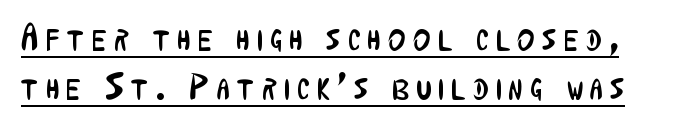
The image shows 37 px regular-weight, condensed sans-serif type, upright; set normal line spacing (1.33x), unusually wide letter spacing (+0.2 em), underlined; low stroke contrast and a medium x-height.
